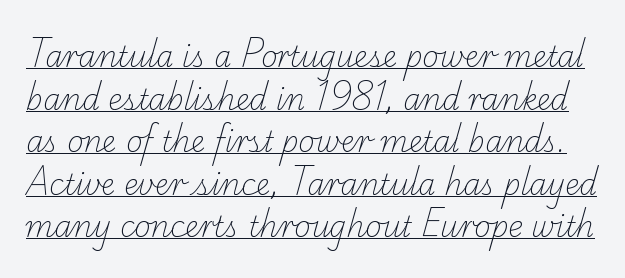
Notice how a bar underscores the lettering throughout. Spacing verdict: proportional, widths tailored to each character. Stem width sits at or under what a default text font uses. What kind of face is this? One with serifs.
